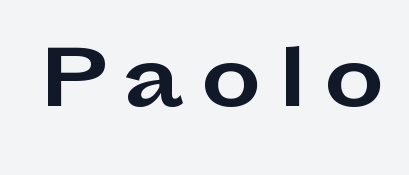
{"serif": "no", "italic": "no", "bold": "yes", "weight": "bold", "width": "wide", "stroke_contrast": "low", "x_height": "medium", "monospaced": "no", "underline": "no", "letter_spacing": "wide", "letter_spacing_em": 0.23, "glyph_px": 76}
